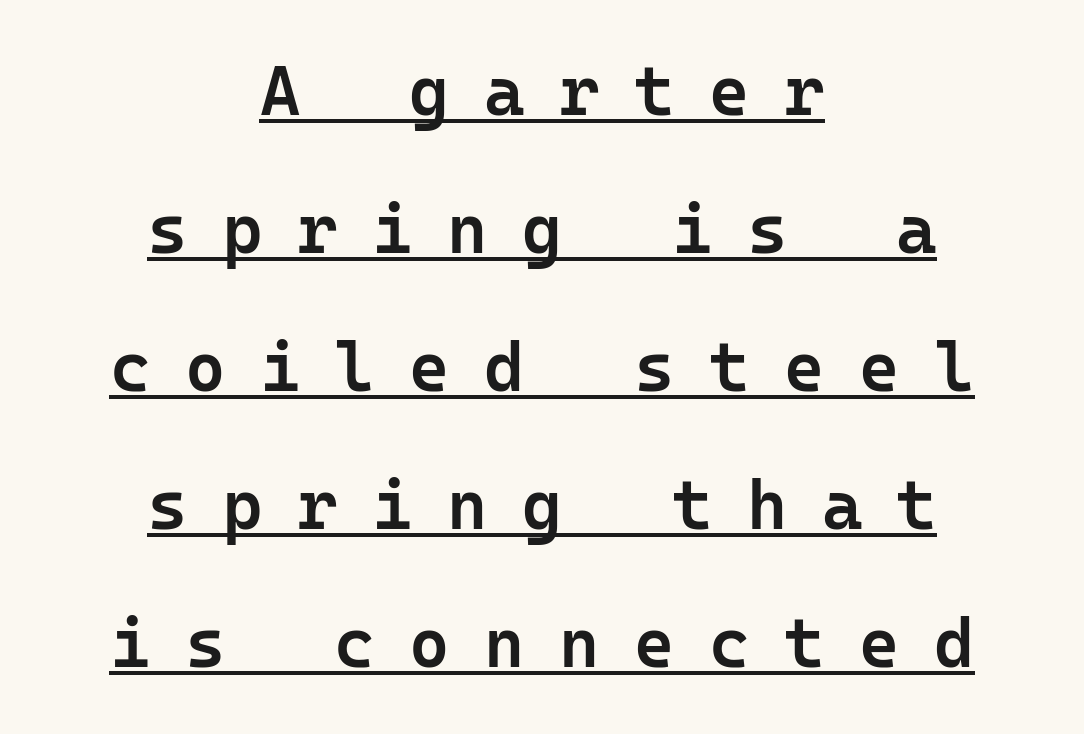
Each letter, wide or thin by design, is forced into the same width here. Centered paragraph, ragged on both sides. Ascenders rise straight up at ninety degrees. The face used here is rendered with a markedly widened letterfit. The glyphs have the mass of a demibold cut, below bold.
